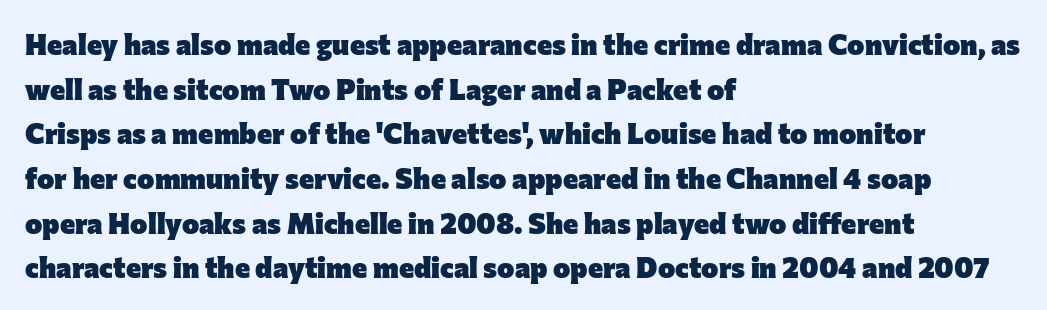
The image shows 29 px heavy sans-serif type, upright; set left-aligned, normal line spacing (1.54x), normal letter spacing, not underlined; low stroke contrast and a medium x-height.
